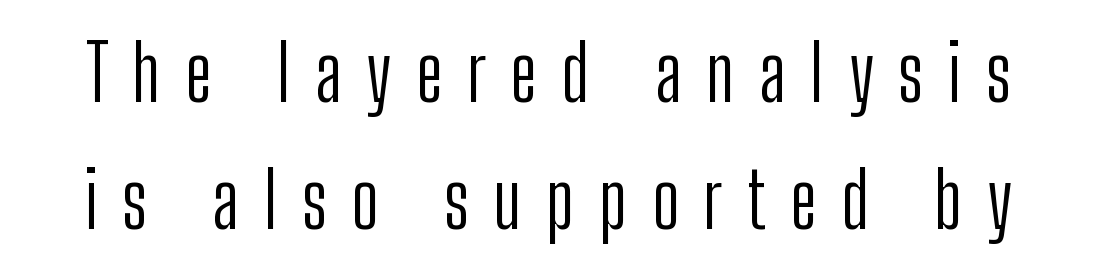
{"serif": "no", "italic": "no", "bold": "no", "weight": "light", "width": "condensed", "stroke_contrast": "low", "x_height": "medium", "monospaced": "no", "underline": "no", "line_spacing": "normal", "line_spacing_ratio": 1.65, "letter_spacing": "wide", "letter_spacing_em": 0.32, "glyph_px": 77}
